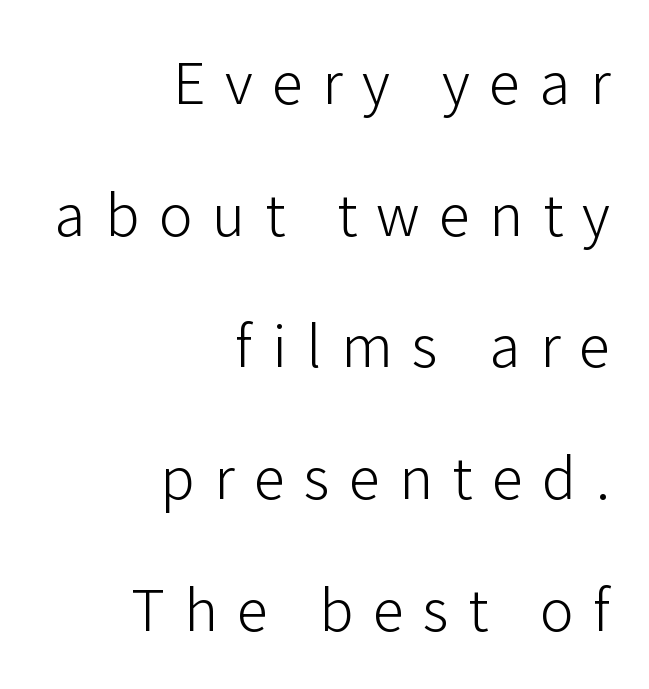
Q: Is the text bold? A: No.
Q: Is the text italic (slanted)? A: No, it is upright.
Q: Is the typeface a serif or a sans-serif typeface? A: Sans-serif.
Q: Is the text underlined? A: No.
Q: How is the paragraph aligned? A: Right-aligned.
Q: Is the spacing between letters normal or unusually wide? A: Unusually wide.
Q: Is the spacing between lines tight, normal or loose? A: Loose.
Q: Width (condensed, normal, or wide)? A: Normal.
Q: Stroke contrast? A: Low.
Q: x-height? A: Medium.
Q: Monospaced? A: No.
